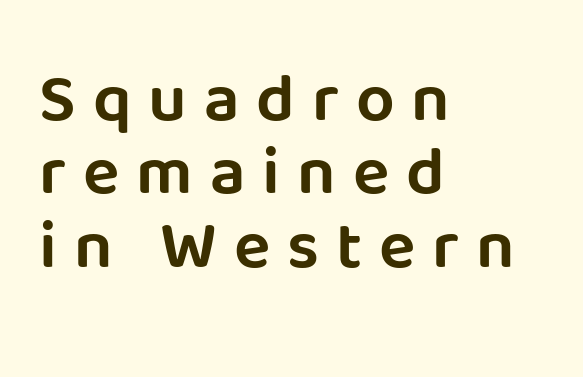
{"serif": "no", "italic": "no", "width": "normal", "stroke_contrast": "low", "x_height": "large", "monospaced": "no", "underline": "no", "align": "left", "line_spacing": "tight", "line_spacing_ratio": 1.08, "letter_spacing": "wide", "letter_spacing_em": 0.25, "glyph_px": 68}
